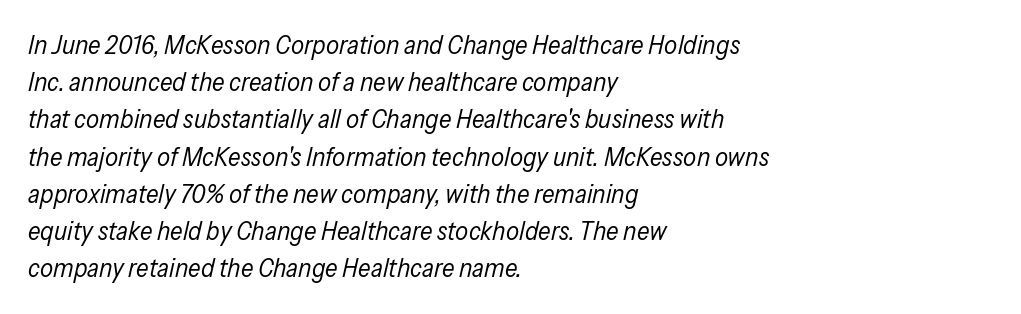
Every character sits at an angle, as italics do. Bare-footed words on every line. The passage is arranged the way most books set body copy — flush left. Words appear dense and cohesive because spacing is normal.
